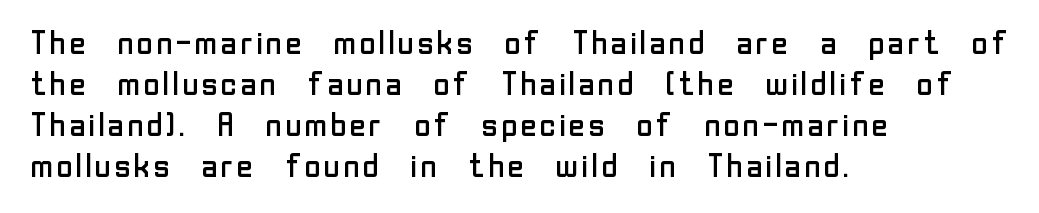
{"serif": "no", "italic": "no", "bold": "no", "weight": "regular", "width": "normal", "stroke_contrast": "low", "x_height": "medium", "monospaced": "no", "underline": "no", "align": "left", "line_spacing_ratio": 1.24, "letter_spacing": "normal", "letter_spacing_em": 0.0, "glyph_px": 33}
